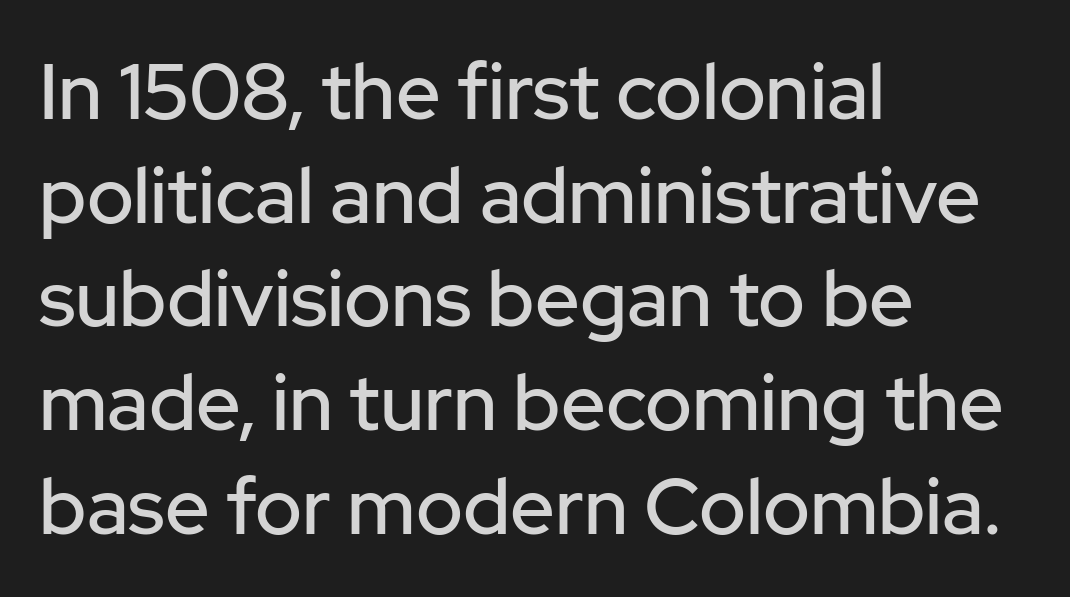
This is roman type, the default non-slanted kind. Unmarked baselines from the first word to the last. These lines are set flush left with a ragged right edge. Look at the bottom of the vertical strokes: they stop flat, with no serifs. Each letter keeps its own natural width here, so spacing adapts to shape.
